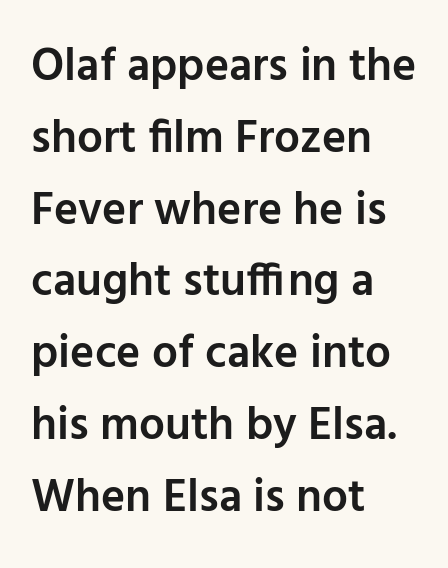
Horizontal bands of white between lines are of average thickness. No word sits above an underline. Leftover space on each line is placed entirely after the last word. The letters carry no serifs — their stems end cleanly without finishing strokes. The typesetting leans somewhat heavy: a semibold. Here the glyphs are tracked normally, forming tight word shapes.
